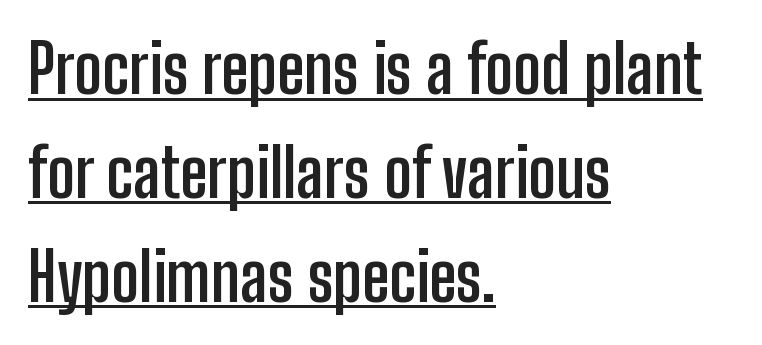
The image shows 67 px semibold, condensed sans-serif type, upright; set left-aligned, normal line spacing (1.55x), normal letter spacing, underlined; low stroke contrast and a medium x-height.
